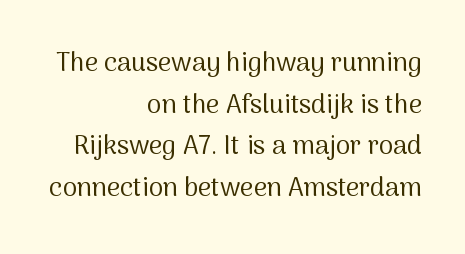
{"italic": "no", "bold": "no", "underline": "no", "align": "right", "line_spacing": "normal", "line_spacing_ratio": 1.6, "letter_spacing": "normal", "letter_spacing_em": 0.0, "glyph_px": 26}
